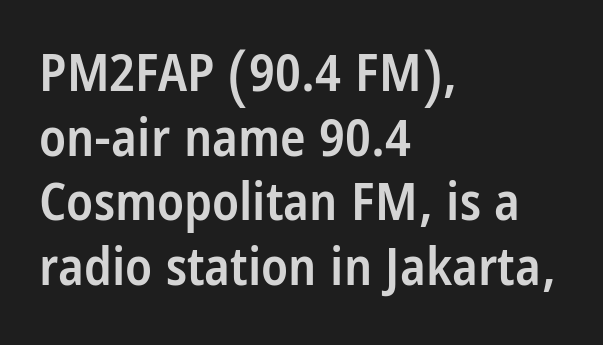
The axis of the letterforms is exactly vertical. Letters rest on an invisible, unmarked baseline. Which margin do the lines hug? The left one — the right edge is uneven. Students, this is semibold: more ink than regular, less than bold. How are the letters spaced? Ordinarily, with no added tracking.
